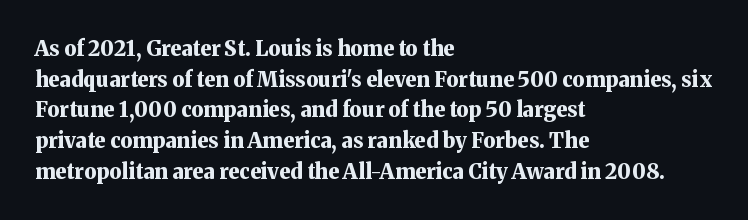
{"italic": "no", "bold": "yes", "underline": "no", "align": "left", "line_spacing": "normal", "line_spacing_ratio": 1.46, "letter_spacing": "normal", "letter_spacing_em": 0.0, "glyph_px": 21}
